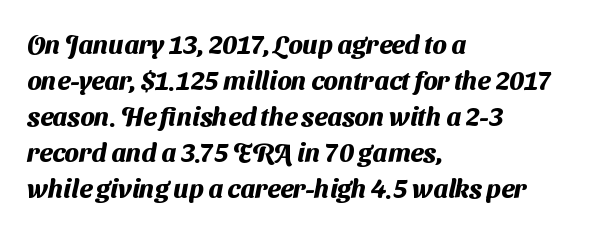
{"bold": "yes", "underline": "no", "align": "left", "line_spacing": "normal", "line_spacing_ratio": 1.38, "letter_spacing": "normal", "letter_spacing_em": 0.0, "glyph_px": 26}
